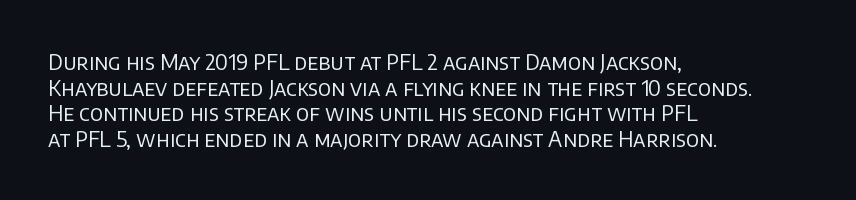
The image shows 21 px text type, upright; set left-aligned, line spacing 1.22x, normal letter spacing, not underlined.
